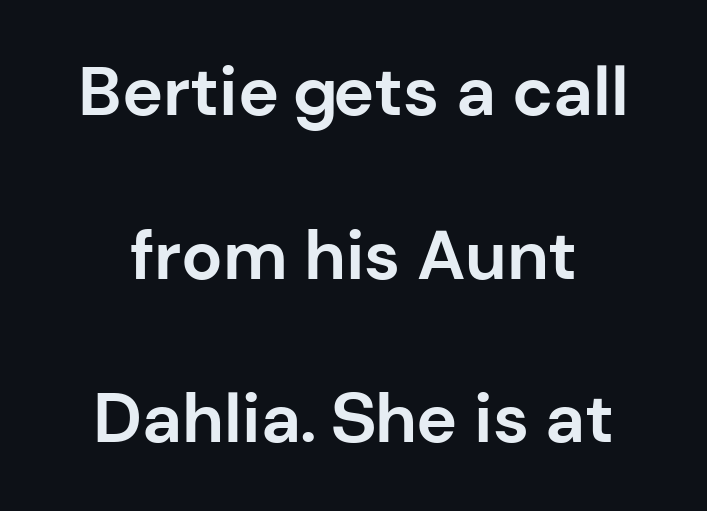
The image shows 69 px bold sans-serif type, upright; set centered, loose line spacing (2.37x), normal letter spacing, not underlined; low stroke contrast and a medium x-height.
